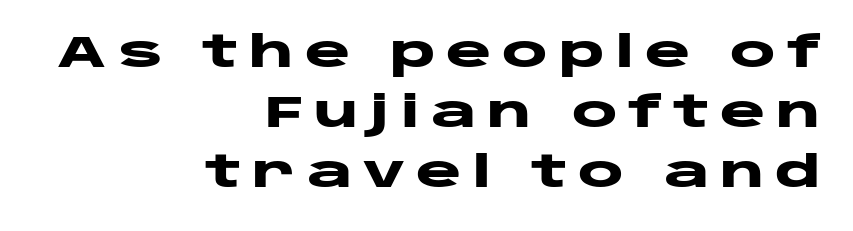
The image shows 43 px heavy, wide sans-serif type, upright; set right-aligned, normal line spacing (1.4x), unusually wide letter spacing (+0.25 em), not underlined; low stroke contrast and a large x-height.
